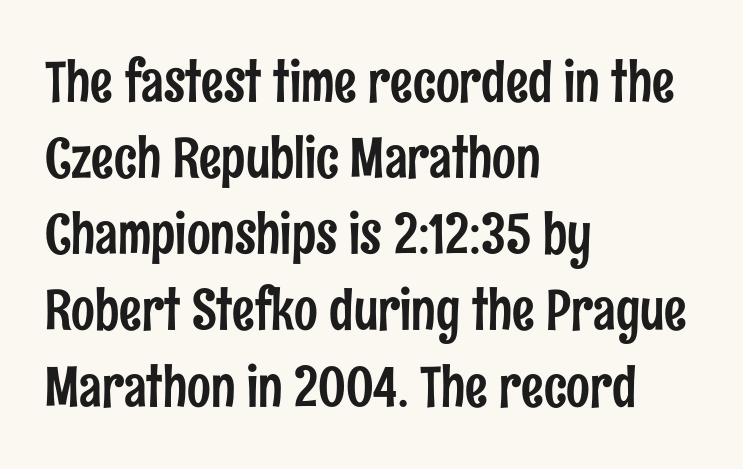
Q: Is the text italic (slanted)? A: No, it is upright.
Q: Is the typeface a serif or a sans-serif typeface? A: Sans-serif.
Q: Is the text underlined? A: No.
Q: How is the paragraph aligned? A: Left-aligned.
Q: Is the spacing between letters normal or unusually wide? A: Normal.
Q: Is the spacing between lines tight, normal or loose? A: Normal.
Q: Width (condensed, normal, or wide)? A: Condensed.
Q: Stroke contrast? A: Low.
Q: x-height? A: Medium.
Q: Monospaced? A: No.
